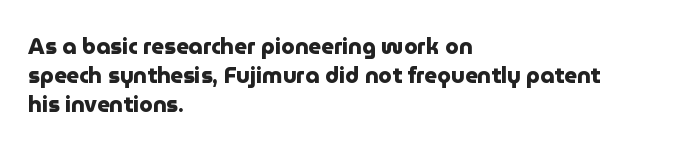
{"italic": "no", "bold": "yes", "underline": "no", "align": "left", "line_spacing": "normal", "line_spacing_ratio": 1.32, "letter_spacing": "normal", "letter_spacing_em": 0.0, "glyph_px": 22}
